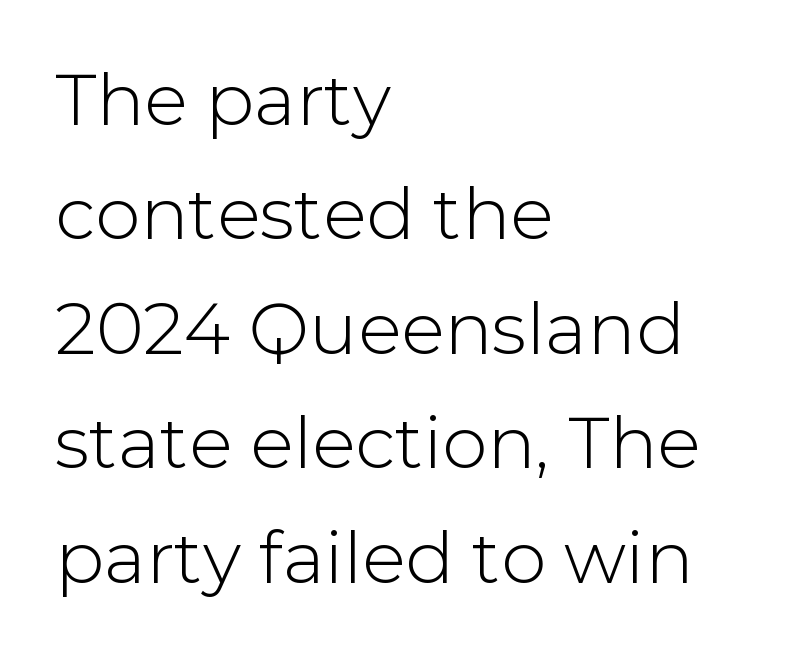
The image shows 72 px sans-serif type, upright; set left-aligned, normal line spacing (1.59x), normal letter spacing, not underlined; low stroke contrast and a medium x-height.
